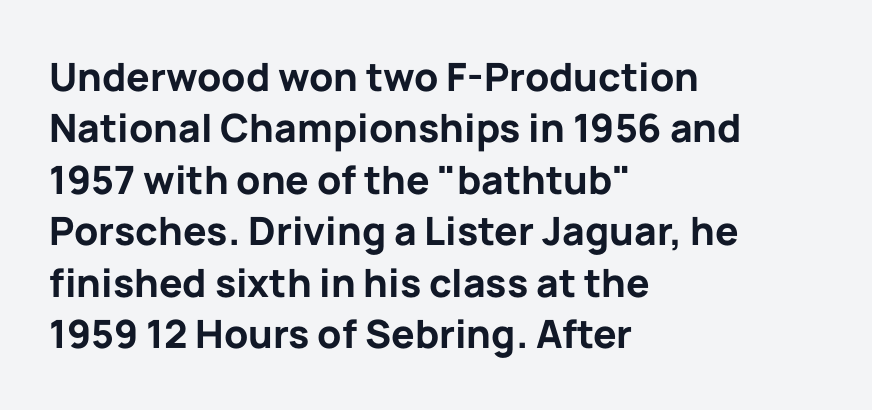
{"serif": "no", "italic": "no", "bold": "yes", "weight": "bold", "width": "normal", "stroke_contrast": "low", "x_height": "medium", "monospaced": "no", "underline": "no", "align": "left", "line_spacing": "normal", "line_spacing_ratio": 1.32, "letter_spacing": "normal", "letter_spacing_em": 0.0, "glyph_px": 39}
